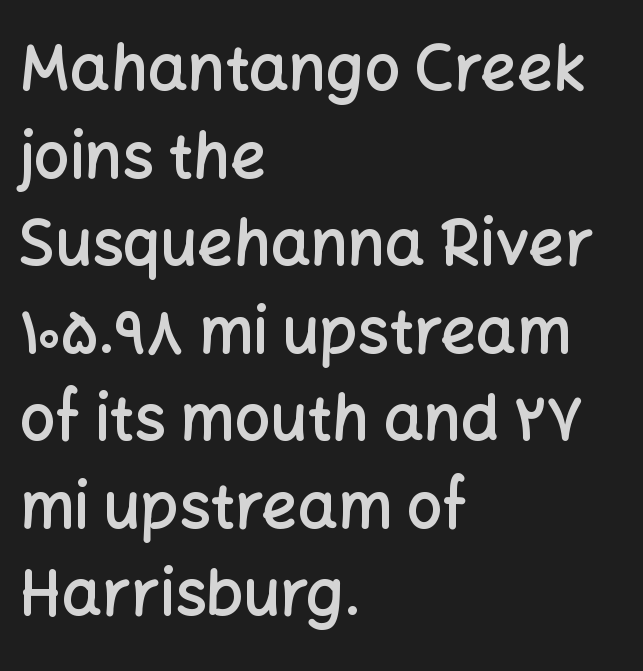
The image shows 63 px semibold sans-serif type, upright; set left-aligned, normal line spacing (1.39x), normal letter spacing, not underlined; low stroke contrast and a medium x-height.
